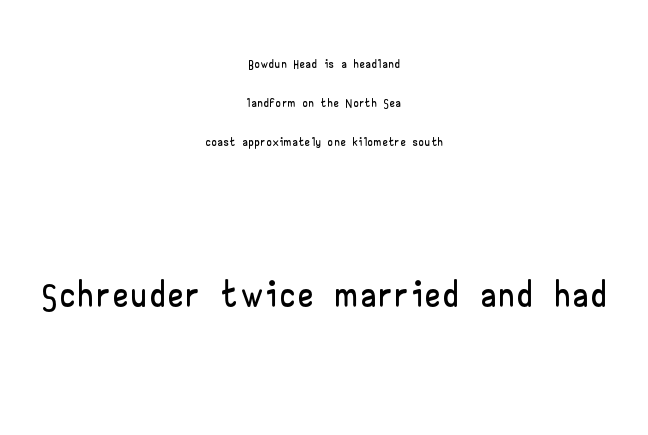
The image shows 54 px wide sans-serif type, upright; set centered, loose line spacing (2.18x), not underlined; the second (bottom) block is 3.0x larger; low stroke contrast and a small x-height.
